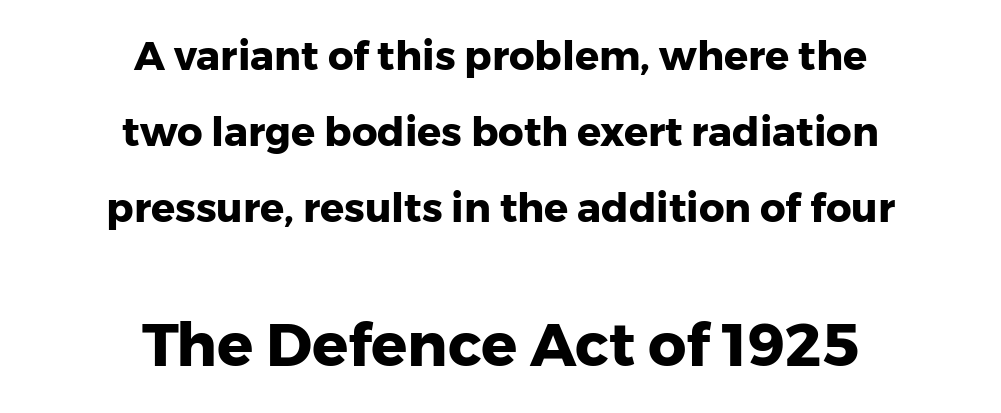
The image shows 60 px heavy sans-serif type, upright; set centered, loose line spacing (1.9x), normal letter spacing, not underlined; the second (bottom) block is 1.5x larger; low stroke contrast and a medium x-height.
